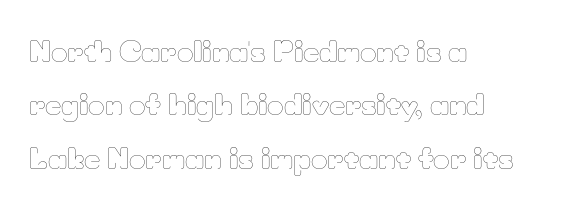
Q: Is the text bold? A: No.
Q: Is the text italic (slanted)? A: No, it is upright.
Q: Is the text underlined? A: No.
Q: How is the paragraph aligned? A: Left-aligned.
Q: Is the spacing between letters normal or unusually wide? A: Normal.
Q: Is the spacing between lines tight, normal or loose? A: Loose.
Q: Width (condensed, normal, or wide)? A: Normal.
Q: Stroke contrast? A: Low.
Q: x-height? A: Small.
Q: Monospaced? A: No.
